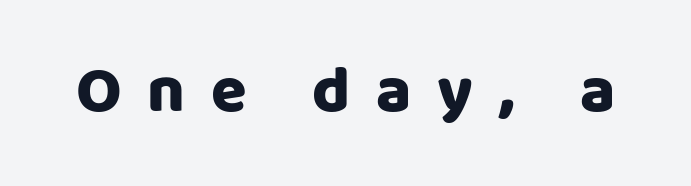
The image shows 65 px sans-serif type, upright; set unusually wide letter spacing (+0.4 em), not underlined; low stroke contrast and a large x-height.
